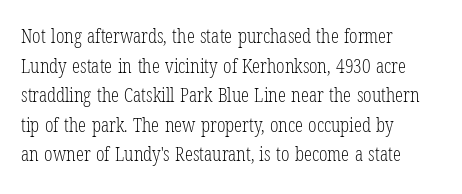
{"italic": "no", "bold": "no", "underline": "no", "align": "left", "line_spacing": "normal", "line_spacing_ratio": 1.48, "letter_spacing": "normal", "letter_spacing_em": 0.0, "glyph_px": 20}
